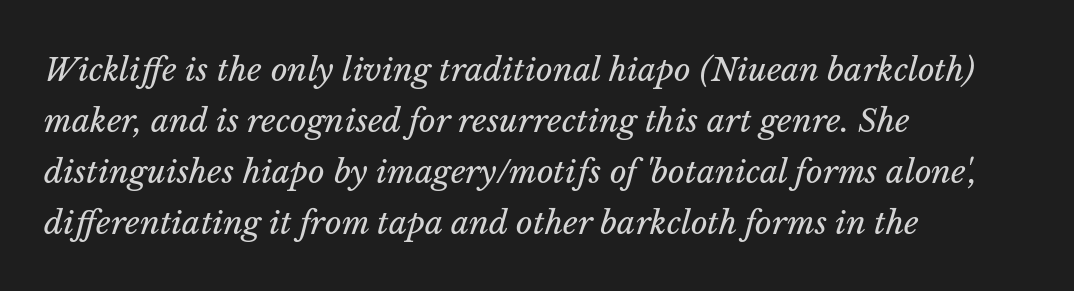
{"italic": "yes", "lean": "right", "slant_degrees": 14, "bold": "no", "weight": "regular", "width": "normal", "stroke_contrast": "low", "x_height": "medium", "monospaced": "no", "underline": "no", "align": "left", "line_spacing": "normal", "line_spacing_ratio": 1.59, "letter_spacing": "normal", "letter_spacing_em": 0.0, "glyph_px": 32}
